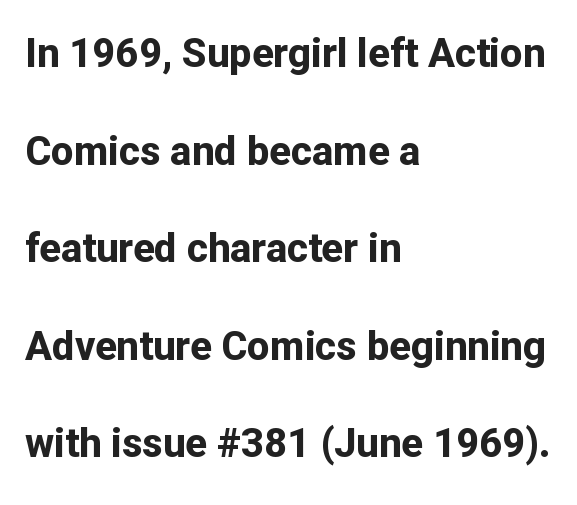
{"serif": "no", "italic": "no", "bold": "yes", "weight": "bold", "width": "normal", "stroke_contrast": "low", "x_height": "medium", "monospaced": "no", "underline": "no", "align": "left", "line_spacing": "loose", "line_spacing_ratio": 2.44, "letter_spacing": "normal", "letter_spacing_em": 0.0, "glyph_px": 40}
